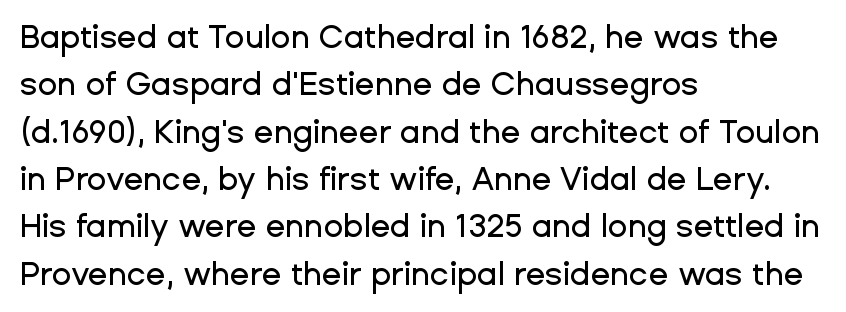
The image shows 32 px sans-serif type, upright; set left-aligned, normal line spacing (1.48x), normal letter spacing, not underlined; low stroke contrast and a medium x-height.
